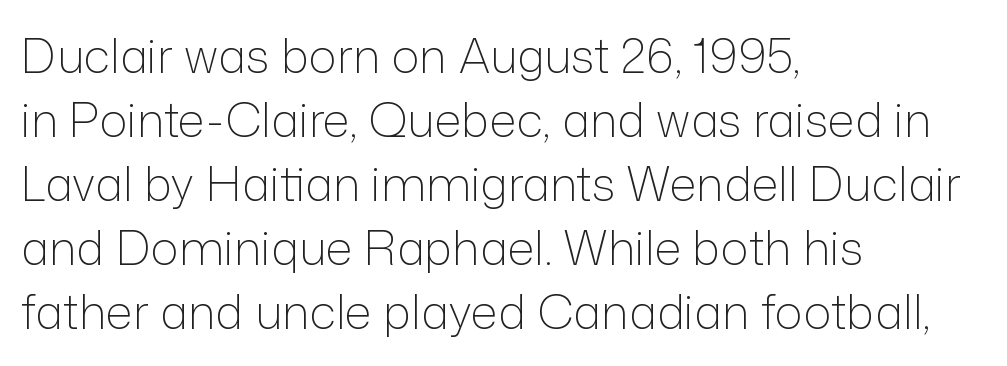
The image shows 47 px light sans-serif type, upright; set left-aligned, normal line spacing (1.36x), normal letter spacing, not underlined; low stroke contrast and a medium x-height.
